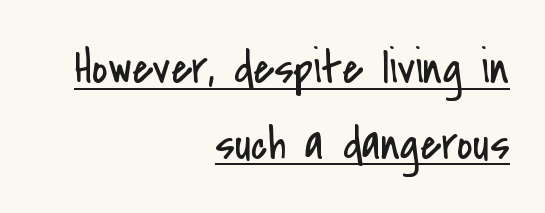
Has an underline been added? It has. A typesetter would call this zero additional tracking. The characters display no serif detailing; their extremities are plain. Layout note: lines flush right. The letters advance in unequal steps, a hallmark of proportional type. Leading matches the norm, producing a regular column.
